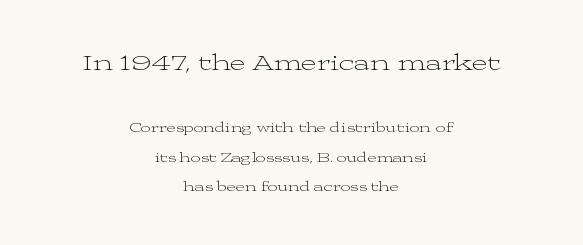
The image shows 24 px text type, upright; set centered, loose line spacing (2.14x), normal letter spacing, not underlined; the first (top) block is 1.71x larger.
